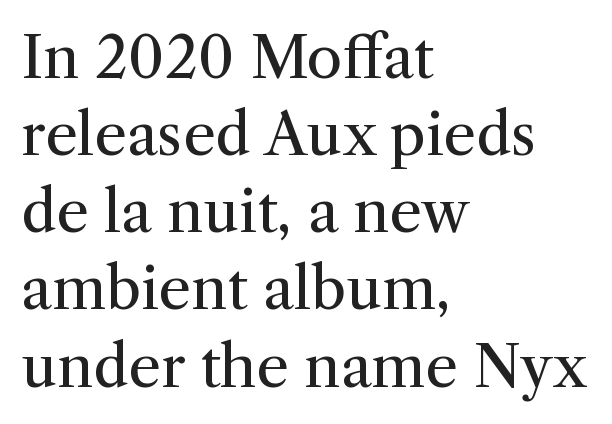
Nope, not italic — everything's standing straight. Between one letter and the next there's only the usual sliver of space. Character widths vary here, with narrow letters taking less room than wide ones. The lines in this sample share a left origin and differ only in where they stop.
